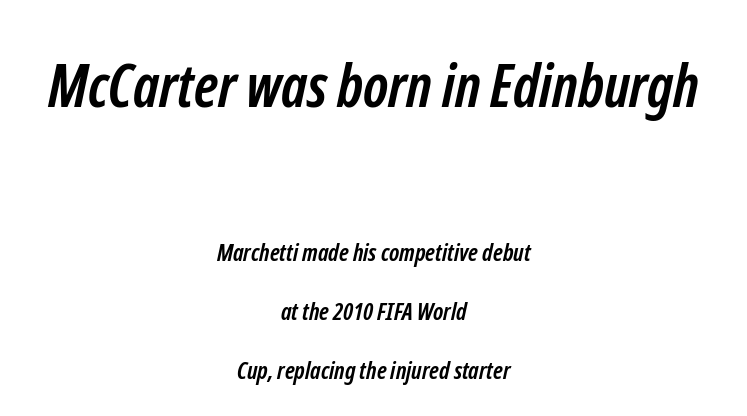
The image shows 59 px semibold, condensed sans-serif type; set centered, loose line spacing (2.46x), normal letter spacing, not underlined; the first (top) block is 2.46x larger; low stroke contrast and a medium x-height.
